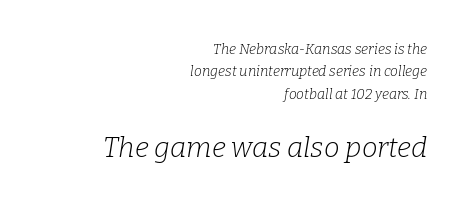
If you drew a line through each stem, it would be angled. The rendering uses natural spacing where letterforms have individual widths. The specimen omits any rule beneath the text block's lines. Caption: standard tracking, unaltered. The designer went with a serif here, giving each stem small feet.
